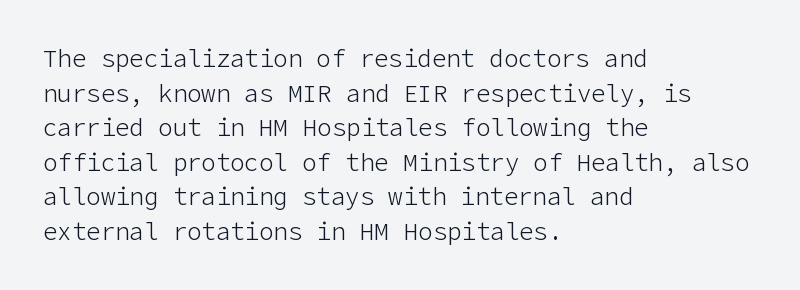
Q: Is the text bold? A: No.
Q: Is the text italic (slanted)? A: No, it is upright.
Q: Is the text underlined? A: No.
Q: How is the paragraph aligned? A: Left-aligned.
Q: Is the spacing between letters normal or unusually wide? A: Normal.
Q: Is the spacing between lines tight, normal or loose? A: Normal.
